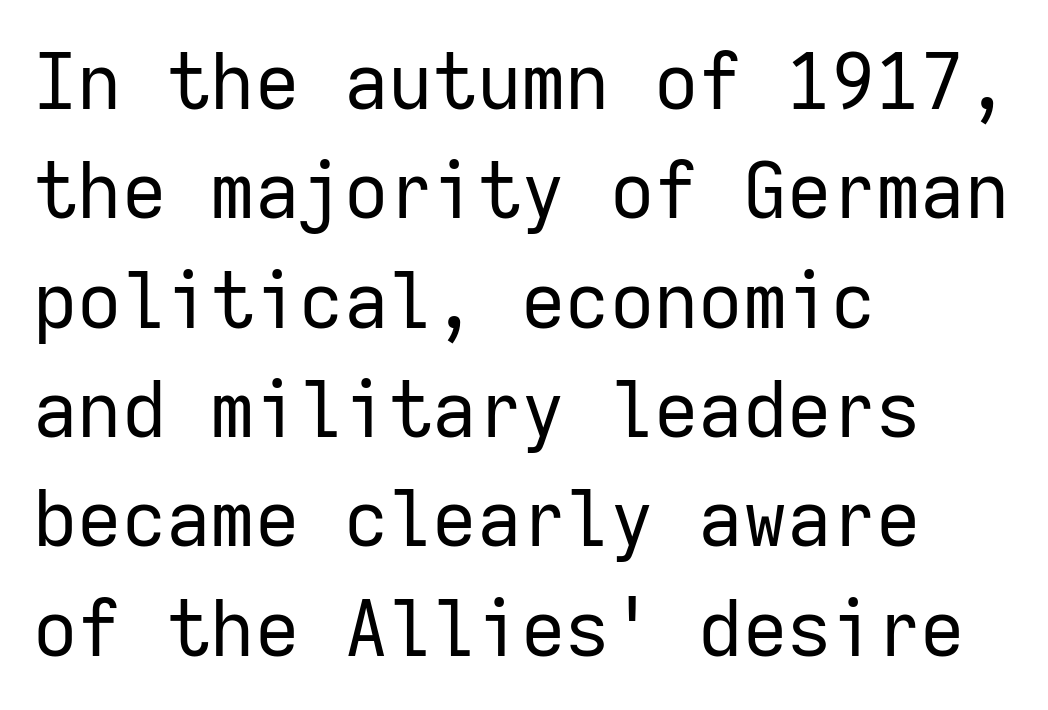
Is this a fixed-width face? Yes — each glyph sits in an identical cell. The text block is weighted toward the left margin, trailing off unevenly rightward. Vertically, the passage feels balanced, rows spaced as you'd expect. The font's upright variant was chosen for this text.
